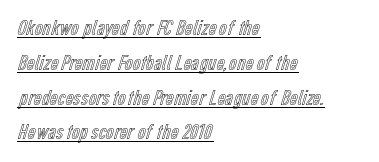
The image shows 22 px text type; set left-aligned, normal line spacing (1.58x), normal letter spacing, underlined.
